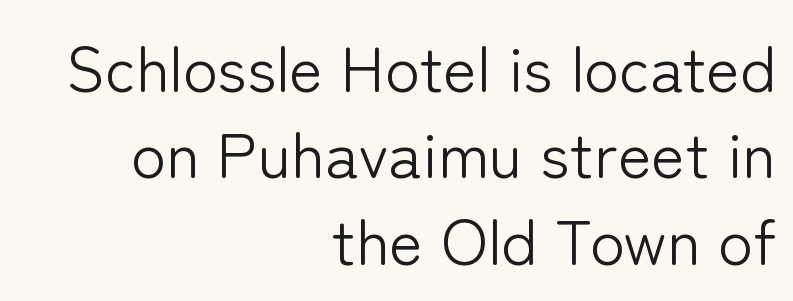
When letters stand straight like this, we call the style roman or upright. Varying glyph widths throughout — classic text-font behaviour. On a weight scale, this lands at 450 or below. Is this a sans? Yes — the strokes have no serifs. If you measured baseline to baseline, you'd find a middling distance. Short note: letters normally spaced.
